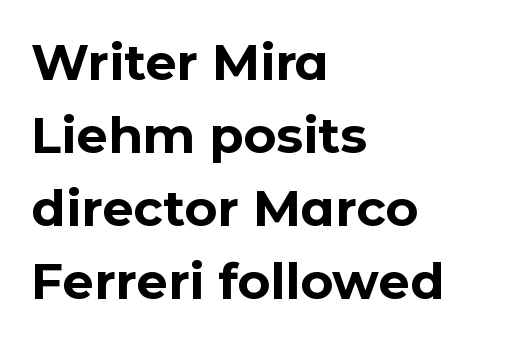
To sum up the face: it is a sans, with no serifs. Proportional: the letters do not fall into vertical columns. No italicization has been applied; the sample stays upright. Layout note: lines flush left.
